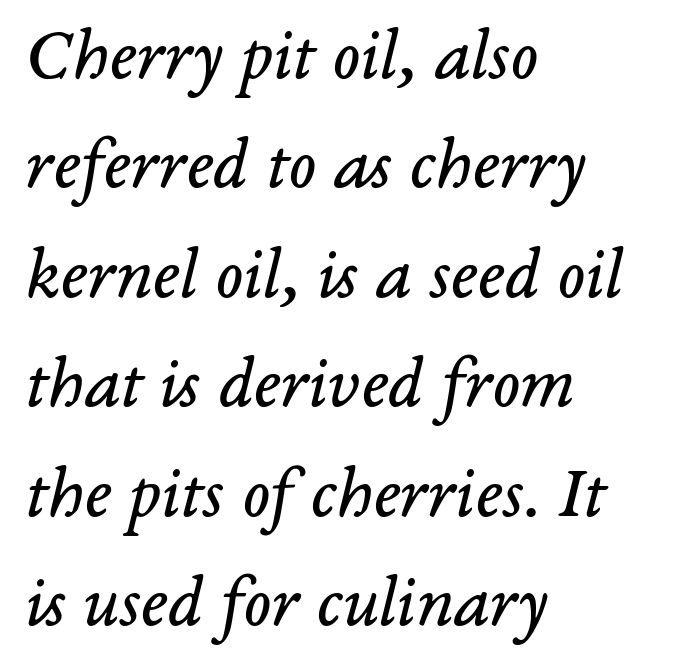
The foot of each line stays bare and open. These lines are rendered in a variable-pitch font. Compared with ordinary roman type, these characters are visibly tilted. Each line starts at the same left margin while the right side varies. These lines sit exactly where default settings would place them.
